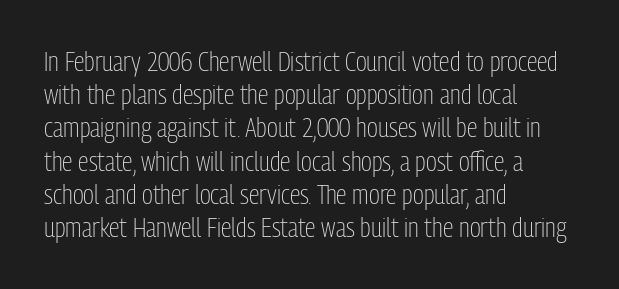
Q: Is the text bold? A: No.
Q: Is the text italic (slanted)? A: No, it is upright.
Q: Is the text underlined? A: No.
Q: How is the paragraph aligned? A: Left-aligned.
Q: Is the spacing between letters normal or unusually wide? A: Normal.
